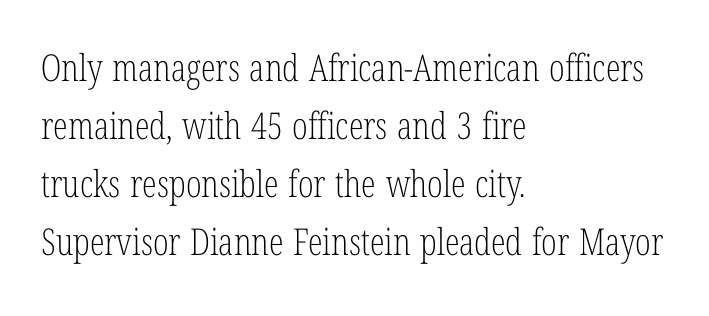
The image shows 37 px light, condensed serif type, upright; set left-aligned, normal line spacing (1.57x), normal letter spacing, not underlined; low stroke contrast and a medium x-height.
